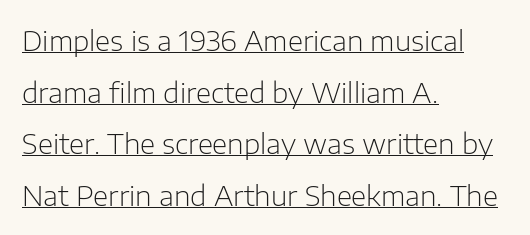
The image shows 28 px light sans-serif type, upright; set left-aligned, line spacing 1.84x, normal letter spacing, underlined; low stroke contrast and a medium x-height.
